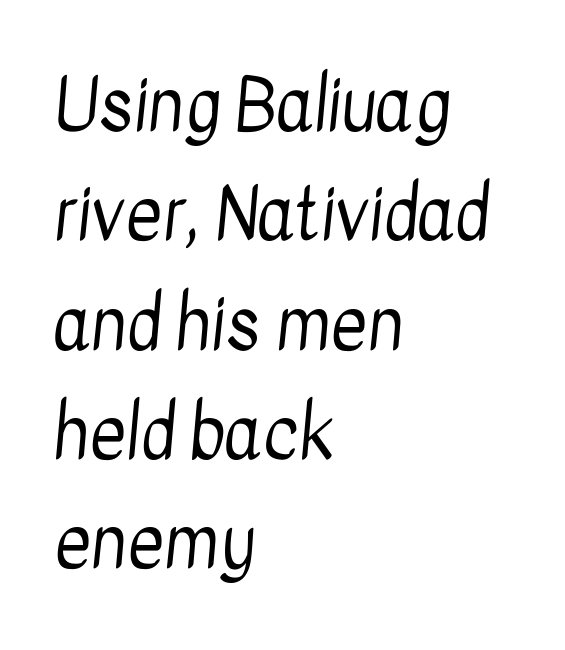
Q: Is the text bold? A: No.
Q: Is the typeface a serif or a sans-serif typeface? A: Sans-serif.
Q: Is the text underlined? A: No.
Q: How is the paragraph aligned? A: Left-aligned.
Q: Is the spacing between letters normal or unusually wide? A: Normal.
Q: Is the spacing between lines tight, normal or loose? A: Normal.
Q: Width (condensed, normal, or wide)? A: Condensed.
Q: Stroke contrast? A: Low.
Q: x-height? A: Medium.
Q: Monospaced? A: No.
